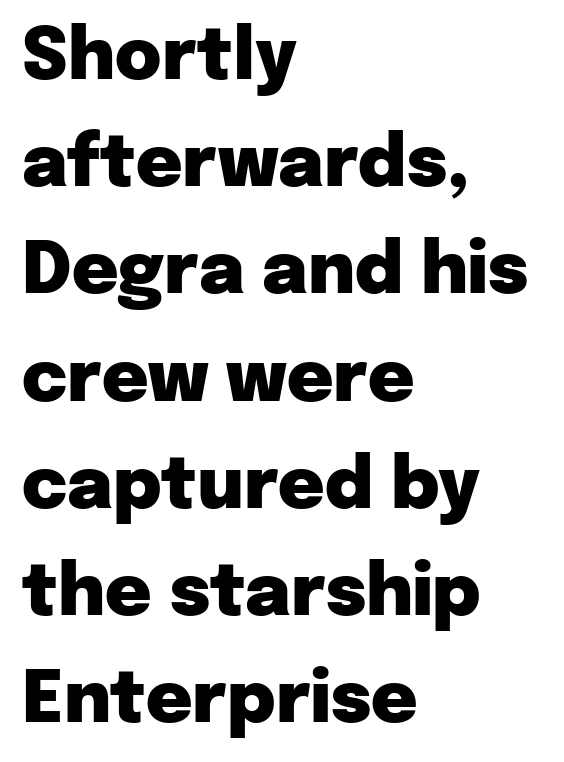
The image shows 71 px heavy sans-serif type, upright; set left-aligned, normal line spacing (1.51x), normal letter spacing, not underlined; low stroke contrast and a medium x-height.
